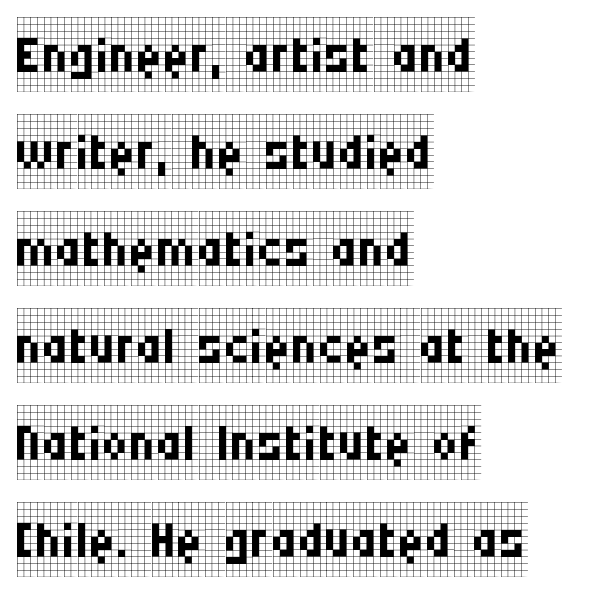
Vertical strokes here are truly vertical. Reading down the column, the eye jumps a familiar distance to each next line. The lines are quadded left. A light-to-regular cut is what we see here.
